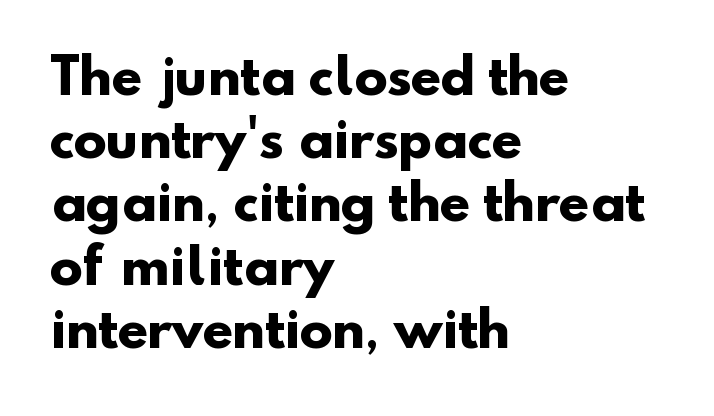
The image shows 49 px heavy sans-serif type; set left-aligned, normal line spacing (1.29x), normal letter spacing, not underlined; low stroke contrast and a small x-height.
